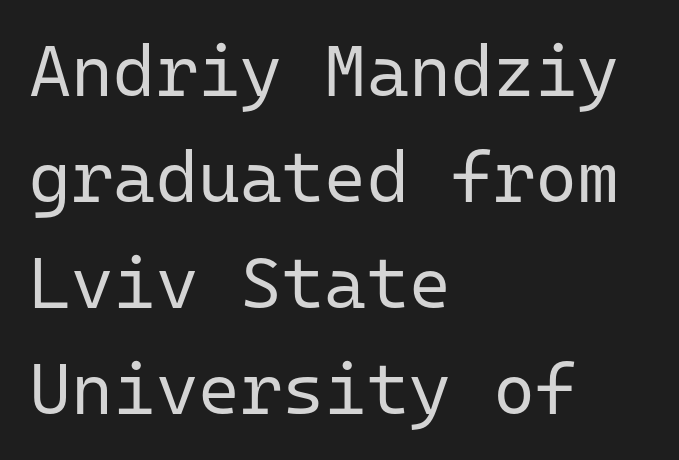
{"serif": "no", "italic": "no", "bold": "no", "weight": "regular", "width": "normal", "stroke_contrast": "low", "x_height": "medium", "monospaced": "yes", "underline": "no", "align": "left", "line_spacing": "normal", "line_spacing_ratio": 1.47, "letter_spacing": "normal", "letter_spacing_em": 0.0, "glyph_px": 72}
